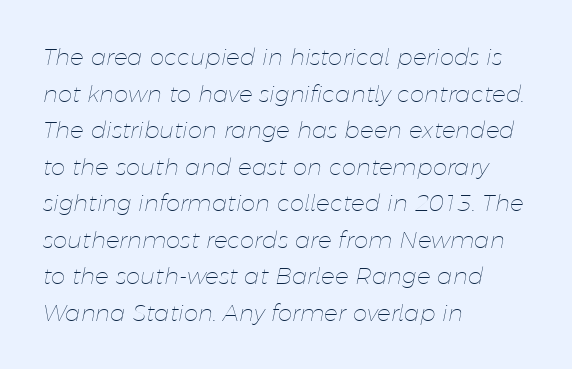
These lines sit exactly where default settings would place them. Standard letterfit; no display-style spreading of the glyphs. The typesetter chose a ragged-right arrangement here. The gap between lines stays unmarked. Vertical stems look standard width or narrower in stroke. Notice how the stems are inclined rather than vertical — that's the hallmark of italics.
